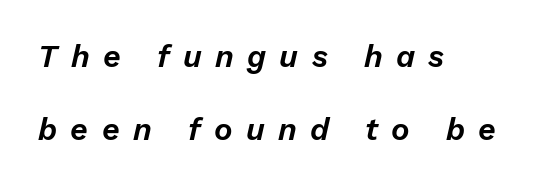
Q: Is the text italic (slanted)? A: Yes, it leans right by about 13 degrees.
Q: Is the text underlined? A: No.
Q: How is the paragraph aligned? A: Left-aligned.
Q: Is the spacing between letters normal or unusually wide? A: Unusually wide.
Q: Is the spacing between lines tight, normal or loose? A: Loose.
Q: Width (condensed, normal, or wide)? A: Normal.
Q: Stroke contrast? A: Low.
Q: x-height? A: Medium.
Q: Monospaced? A: No.
